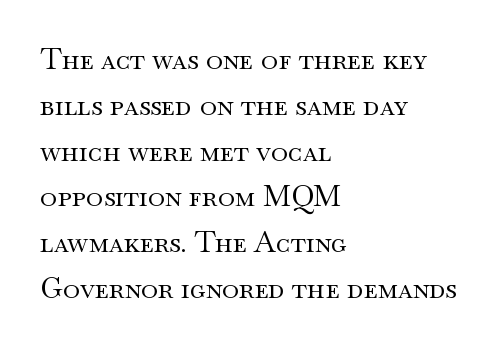
Q: Is the text bold? A: No.
Q: Is the text italic (slanted)? A: No, it is upright.
Q: Is the typeface a serif or a sans-serif typeface? A: Serif.
Q: Is the text underlined? A: No.
Q: How is the paragraph aligned? A: Left-aligned.
Q: Is the spacing between letters normal or unusually wide? A: Normal.
Q: Is the spacing between lines tight, normal or loose? A: Normal.
Q: Width (condensed, normal, or wide)? A: Wide.
Q: Stroke contrast? A: Medium.
Q: x-height? A: Small.
Q: Monospaced? A: No.
